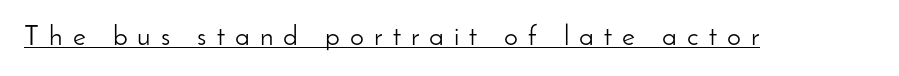
The image shows 28 px light sans-serif type, upright; set unusually wide letter spacing (+0.36 em), underlined; low stroke contrast and a small x-height.
